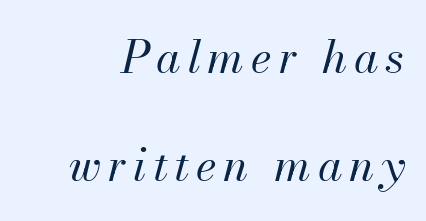
This reads as an unemphasized weight, regular at the heaviest. Spacing verdict: proportional, widths tailored to each character. The rendering uses a large line-height, opening up the rows. Glance below the letters and you will spot only blank space.
